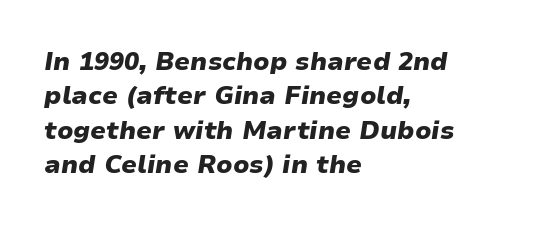
The image shows 25 px bold type, italic (leaning right); set left-aligned, normal line spacing (1.38x), normal letter spacing, not underlined.
